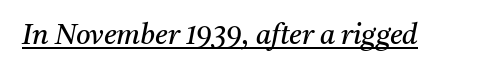
Q: Is the text bold? A: No.
Q: Is the text italic (slanted)? A: Yes, it leans right by about 11 degrees.
Q: Is the typeface a serif or a sans-serif typeface? A: Serif.
Q: Is the text underlined? A: Yes.
Q: Is the spacing between letters normal or unusually wide? A: Normal.
Q: Width (condensed, normal, or wide)? A: Normal.
Q: Stroke contrast? A: Medium.
Q: x-height? A: Medium.
Q: Monospaced? A: No.
